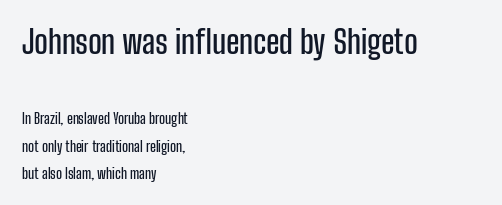
{"serif": "no", "italic": "no", "width": "condensed", "stroke_contrast": "low", "x_height": "medium", "monospaced": "no", "underline": "no", "align": "left", "line_spacing": "loose", "line_spacing_ratio": 1.96, "letter_spacing": "normal", "letter_spacing_em": 0.0, "larger_block": "first", "size_ratio": 2.29, "glyph_px": 32}
